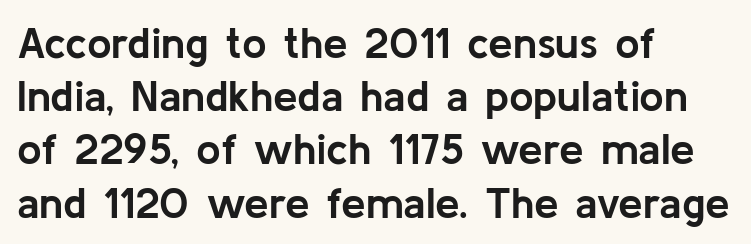
The image shows 44 px semibold sans-serif type, upright; set left-aligned, line spacing 1.21x, normal letter spacing, not underlined; low stroke contrast and a medium x-height.
